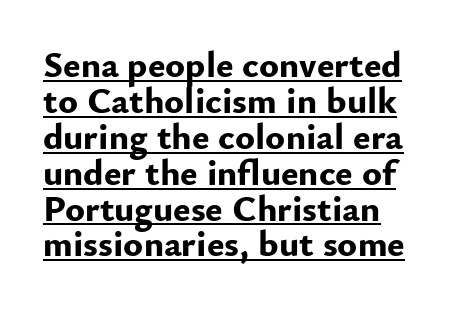
{"serif": "no", "italic": "no", "bold": "yes", "weight": "bold", "width": "normal", "stroke_contrast": "low", "x_height": "small", "monospaced": "no", "underline": "yes", "align": "left", "line_spacing": "tight", "line_spacing_ratio": 0.97, "letter_spacing": "normal", "letter_spacing_em": 0.0, "glyph_px": 37}
